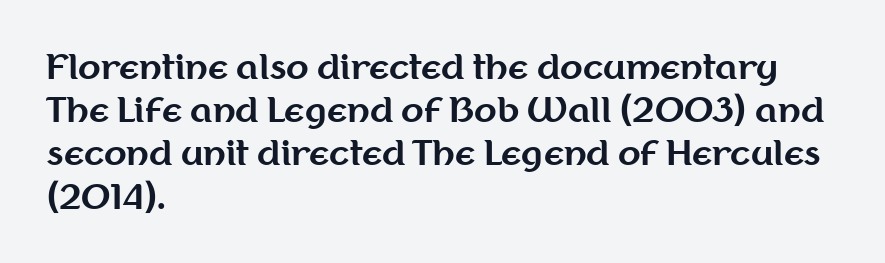
Q: Is the text bold? A: Yes.
Q: Is the text italic (slanted)? A: No, it is upright.
Q: Is the typeface a serif or a sans-serif typeface? A: Sans-serif.
Q: Is the text underlined? A: No.
Q: How is the paragraph aligned? A: Left-aligned.
Q: Is the spacing between letters normal or unusually wide? A: Normal.
Q: Is the spacing between lines tight, normal or loose? A: Normal.
Q: Width (condensed, normal, or wide)? A: Normal.
Q: Stroke contrast? A: Medium.
Q: x-height? A: Medium.
Q: Monospaced? A: No.
